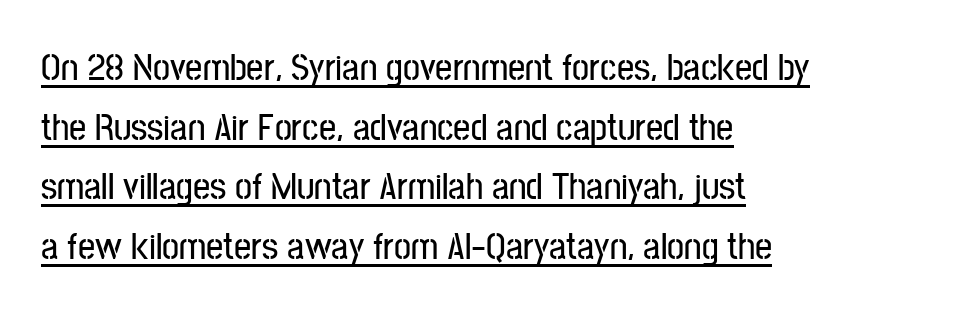
Q: Is the text italic (slanted)? A: No, it is upright.
Q: Is the typeface a serif or a sans-serif typeface? A: Sans-serif.
Q: Is the text underlined? A: Yes.
Q: How is the paragraph aligned? A: Left-aligned.
Q: Is the spacing between letters normal or unusually wide? A: Normal.
Q: Is the spacing between lines tight, normal or loose? A: Normal.
Q: Width (condensed, normal, or wide)? A: Condensed.
Q: Stroke contrast? A: Low.
Q: x-height? A: Medium.
Q: Monospaced? A: No.
